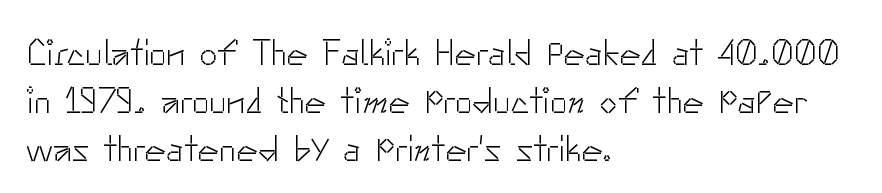
The image shows 36 px light sans-serif type, upright; set left-aligned, normal line spacing (1.34x), normal letter spacing, not underlined; low stroke contrast and a small x-height.
